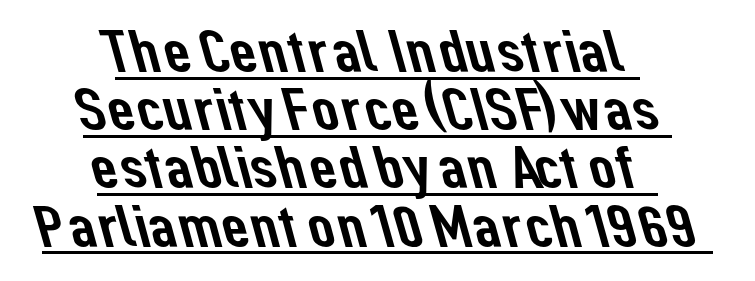
Q: Is the typeface a serif or a sans-serif typeface? A: Sans-serif.
Q: Is the text underlined? A: Yes.
Q: How is the paragraph aligned? A: Centered.
Q: Is the spacing between letters normal or unusually wide? A: Normal.
Q: Is the spacing between lines tight, normal or loose? A: Tight.
Q: Width (condensed, normal, or wide)? A: Normal.
Q: Stroke contrast? A: Low.
Q: x-height? A: Medium.
Q: Monospaced? A: No.
